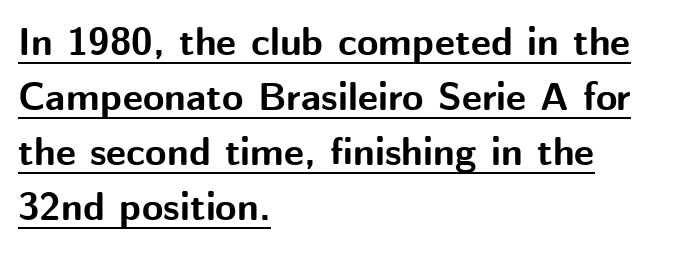
Students, this is bold: see how much ink each stroke carries. The lines sit at an ordinary, default distance from one another. Look at the bottom of the vertical strokes: they stop flat, with no serifs. Proportional: the letters do not fall into vertical columns. The rendered words wear a rule along their underside. The letters stand upright; this is a roman face.
